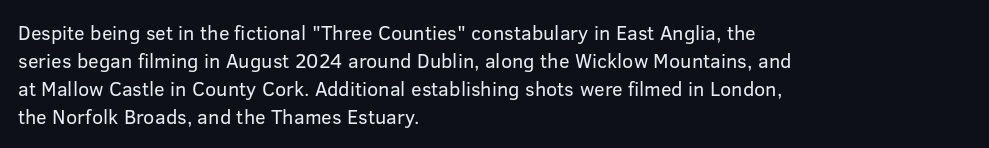
The image shows 20 px text type, upright; set left-aligned, normal line spacing (1.4x), normal letter spacing, not underlined.
